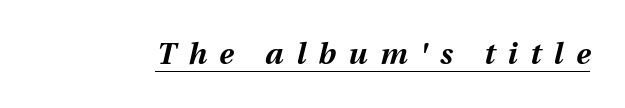
Q: Is the text bold? A: Yes.
Q: Is the text italic (slanted)? A: Yes, it leans right by about 12 degrees.
Q: Is the text underlined? A: Yes.
Q: Is the spacing between letters normal or unusually wide? A: Unusually wide.
Q: Width (condensed, normal, or wide)? A: Normal.
Q: Stroke contrast? A: Medium.
Q: x-height? A: Medium.
Q: Monospaced? A: No.
